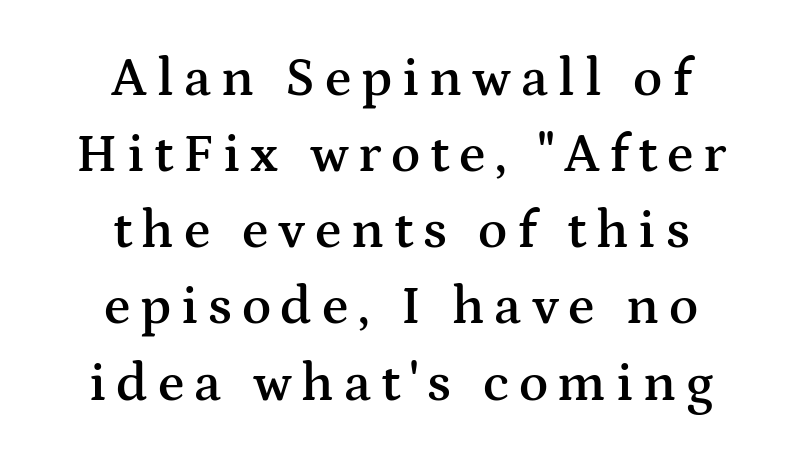
{"serif": "yes", "italic": "no", "bold": "semi", "weight": "semibold", "width": "wide", "stroke_contrast": "medium", "x_height": "medium", "monospaced": "no", "underline": "no", "align": "center", "line_spacing": "normal", "line_spacing_ratio": 1.41, "glyph_px": 54}
